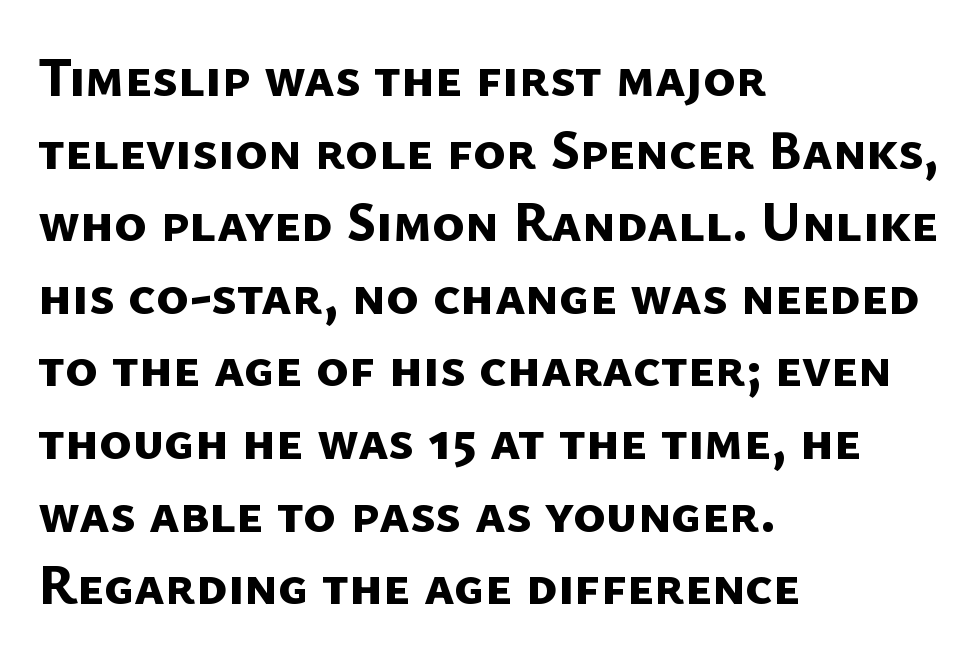
The image shows 55 px bold sans-serif type; set left-aligned, normal line spacing (1.32x), normal letter spacing, not underlined; low stroke contrast and a medium x-height.
